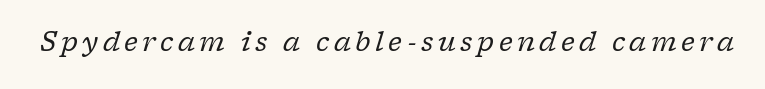
Beneath every word, the page is bare. Tall strokes in this sample are angled rather than plumb. The letters look calm and open, with moderate or lighter stems.
